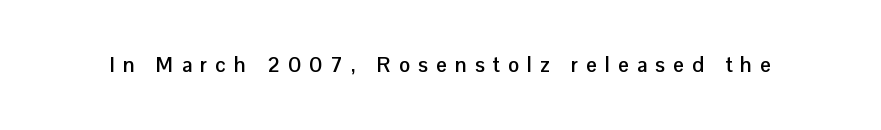
Q: Is the text bold? A: Yes.
Q: Is the text italic (slanted)? A: No, it is upright.
Q: Is the text underlined? A: No.
Q: Is the spacing between letters normal or unusually wide? A: Unusually wide.
